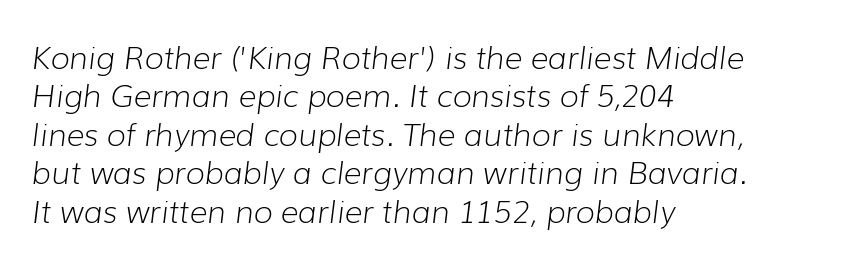
Q: Is the text bold? A: No.
Q: Is the text italic (slanted)? A: Yes, it leans right by about 7 degrees.
Q: Is the text underlined? A: No.
Q: How is the paragraph aligned? A: Left-aligned.
Q: Is the spacing between letters normal or unusually wide? A: Normal.
Q: Width (condensed, normal, or wide)? A: Normal.
Q: Stroke contrast? A: Low.
Q: x-height? A: Medium.
Q: Monospaced? A: No.
